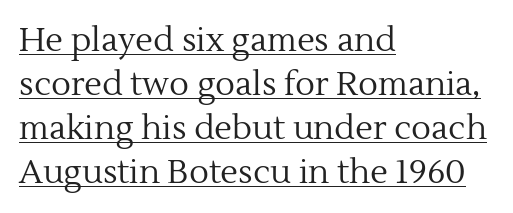
The image shows 33 px regular-weight serif type, upright; set left-aligned, normal line spacing (1.33x), normal letter spacing, underlined; a medium x-height.
